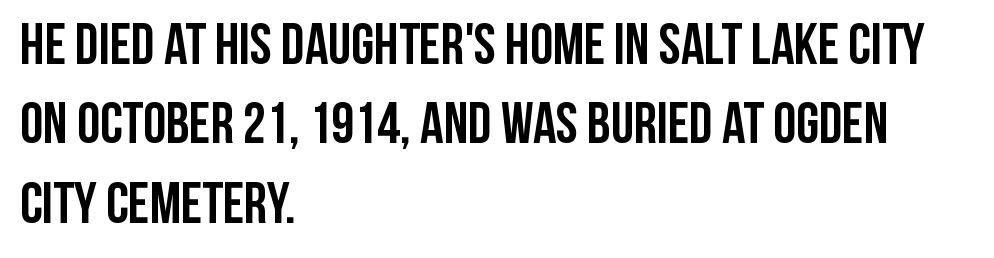
{"serif": "no", "italic": "no", "bold": "yes", "weight": "semibold", "width": "condensed", "stroke_contrast": "low", "x_height": "large", "monospaced": "no", "underline": "no", "align": "left", "line_spacing": "normal", "line_spacing_ratio": 1.37, "letter_spacing": "normal", "letter_spacing_em": 0.0, "glyph_px": 58}
